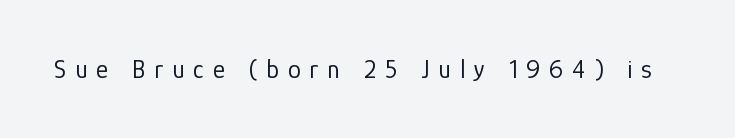
{"italic": "no", "bold": "no", "underline": "no", "letter_spacing": "wide", "letter_spacing_em": 0.34, "glyph_px": 26}
